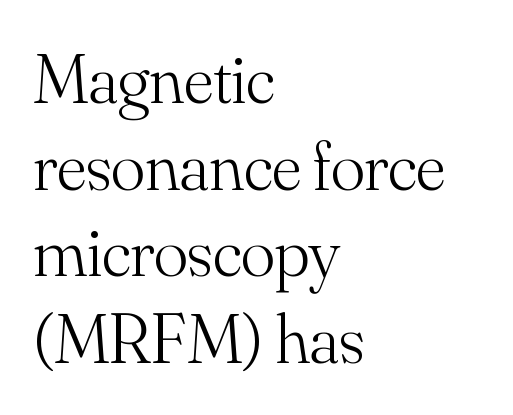
Q: Is the text bold? A: No.
Q: Is the text italic (slanted)? A: No, it is upright.
Q: Is the typeface a serif or a sans-serif typeface? A: Serif.
Q: Is the text underlined? A: No.
Q: How is the paragraph aligned? A: Left-aligned.
Q: Is the spacing between letters normal or unusually wide? A: Normal.
Q: Width (condensed, normal, or wide)? A: Normal.
Q: Stroke contrast? A: Medium.
Q: x-height? A: Small.
Q: Monospaced? A: No.
